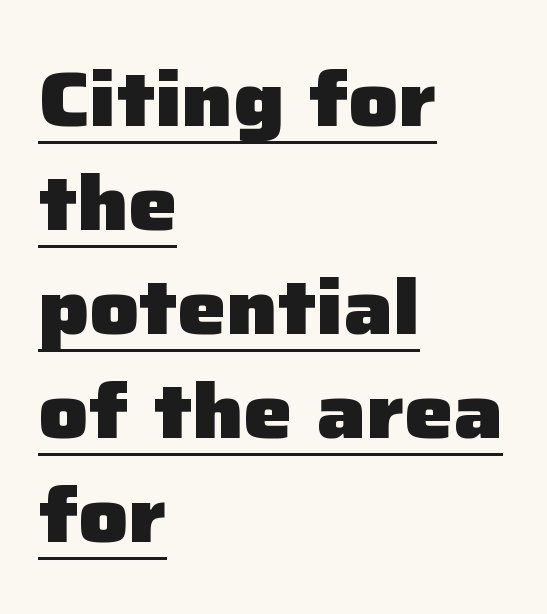
Q: Is the text bold? A: Yes.
Q: Is the text italic (slanted)? A: No, it is upright.
Q: Is the typeface a serif or a sans-serif typeface? A: Sans-serif.
Q: Is the text underlined? A: Yes.
Q: How is the paragraph aligned? A: Left-aligned.
Q: Is the spacing between letters normal or unusually wide? A: Normal.
Q: Is the spacing between lines tight, normal or loose? A: Normal.
Q: Width (condensed, normal, or wide)? A: Normal.
Q: Stroke contrast? A: Low.
Q: x-height? A: Medium.
Q: Monospaced? A: No.
